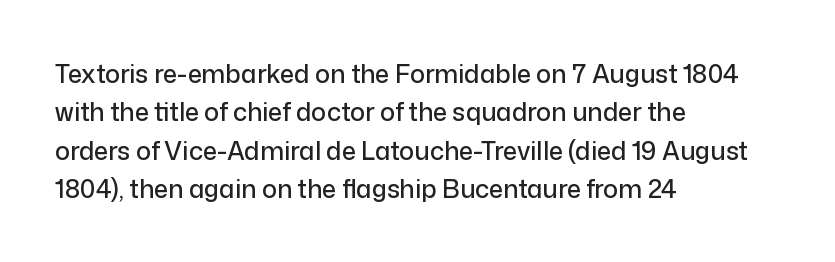
The image shows 25 px text type, upright; set left-aligned, normal line spacing (1.54x), normal letter spacing, not underlined.
